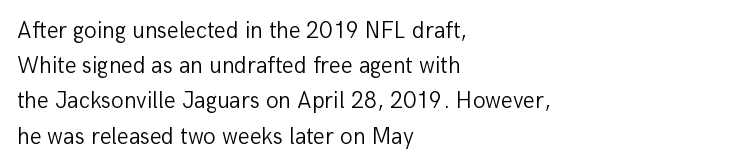
Q: Is the text bold? A: No.
Q: Is the text italic (slanted)? A: No, it is upright.
Q: Is the text underlined? A: No.
Q: How is the paragraph aligned? A: Left-aligned.
Q: Is the spacing between letters normal or unusually wide? A: Normal.
Q: Is the spacing between lines tight, normal or loose? A: Normal.
